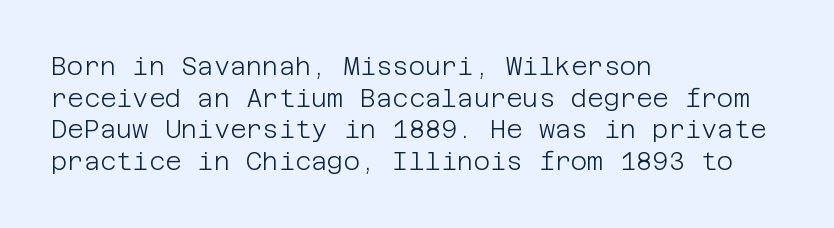
{"italic": "no", "bold": "no", "underline": "no", "align": "left", "line_spacing": "normal", "line_spacing_ratio": 1.27, "letter_spacing": "normal", "letter_spacing_em": 0.0, "glyph_px": 25}
